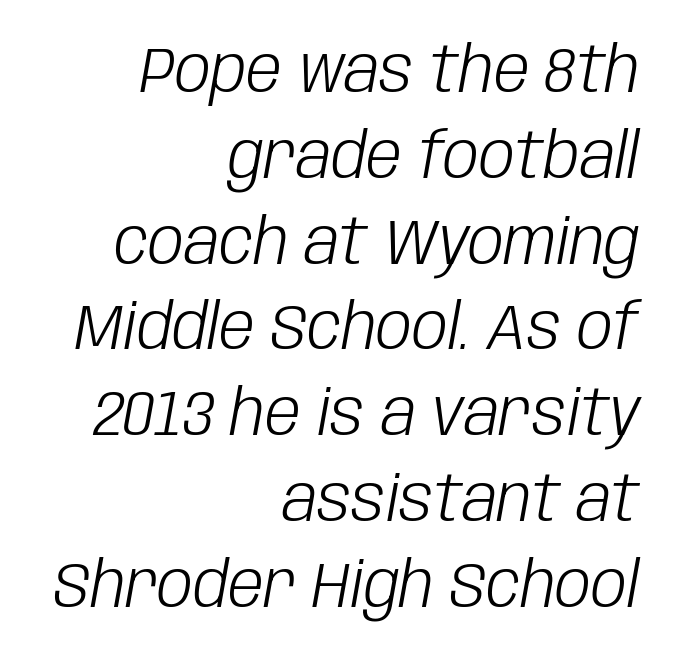
Q: Is the text bold? A: No.
Q: Is the text italic (slanted)? A: Yes, it leans right by about 10 degrees.
Q: Is the text underlined? A: No.
Q: How is the paragraph aligned? A: Right-aligned.
Q: Is the spacing between letters normal or unusually wide? A: Normal.
Q: Is the spacing between lines tight, normal or loose? A: Normal.
Q: Width (condensed, normal, or wide)? A: Condensed.
Q: Stroke contrast? A: Low.
Q: x-height? A: Large.
Q: Monospaced? A: No.
